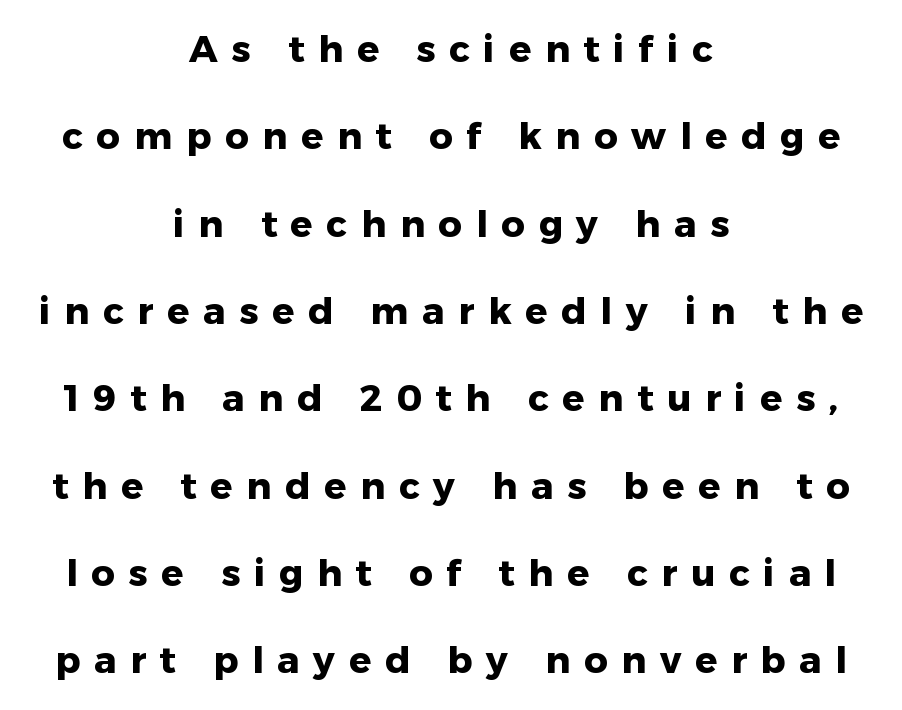
Character widths vary here, with narrow letters taking less room than wide ones. Nobody drew a line under any word here. The letters stand upright; this is a roman face. Regarding serifs, this sample does without them.
